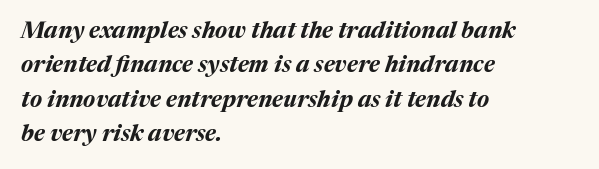
The image shows 23 px bold type, italic (leaning right); set left-aligned, normal line spacing (1.49x), normal letter spacing, not underlined.
